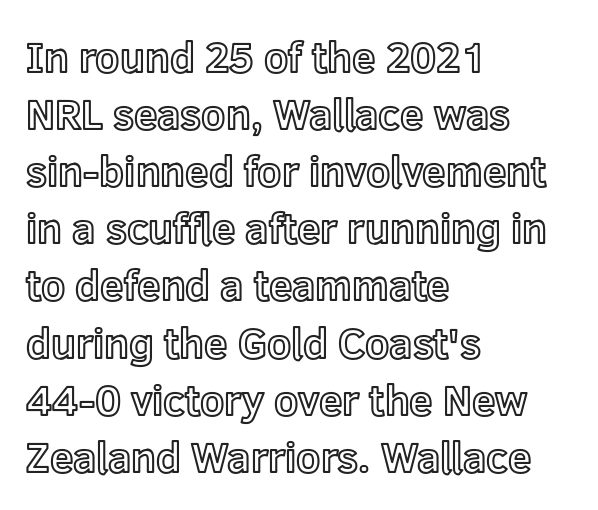
The image shows 42 px text type, upright; set left-aligned, normal line spacing (1.36x), normal letter spacing, not underlined; a medium x-height.
